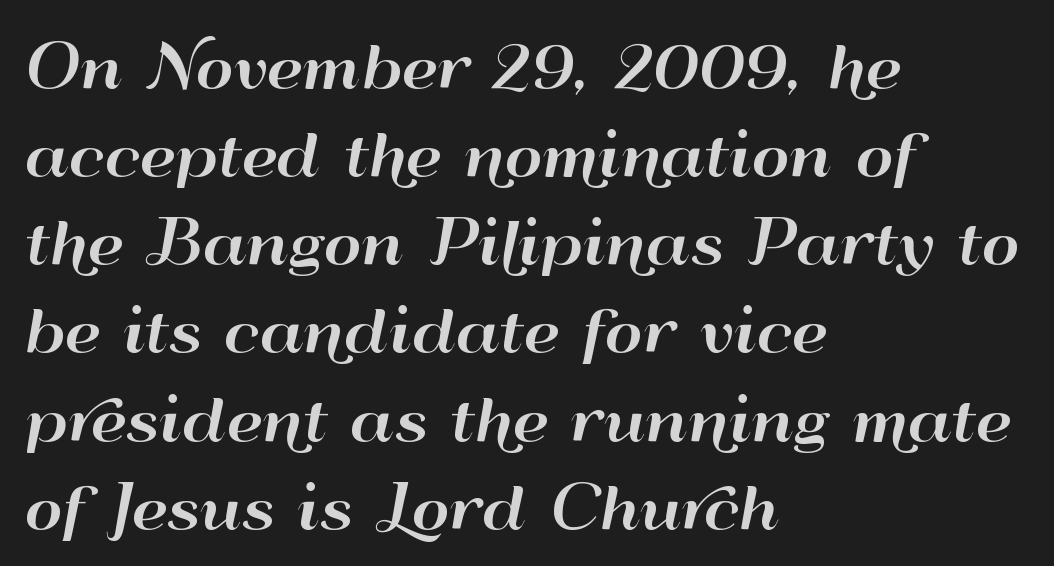
{"serif": "no", "width": "wide", "stroke_contrast": "high", "x_height": "small", "monospaced": "no", "underline": "no", "align": "left", "line_spacing": "normal", "line_spacing_ratio": 1.52, "letter_spacing": "normal", "letter_spacing_em": 0.0, "glyph_px": 58}
